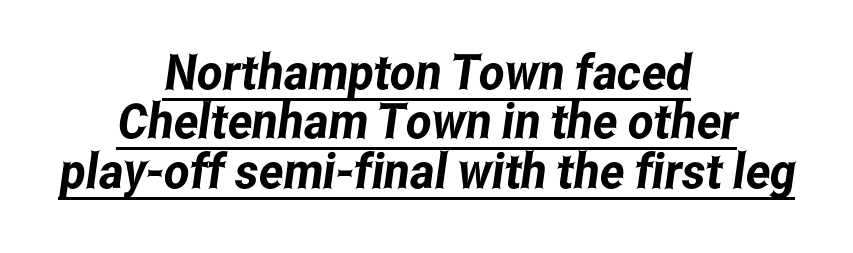
The image shows 49 px condensed sans-serif type; set centered, tight line spacing (1.01x), normal letter spacing, underlined; low stroke contrast and a medium x-height.
